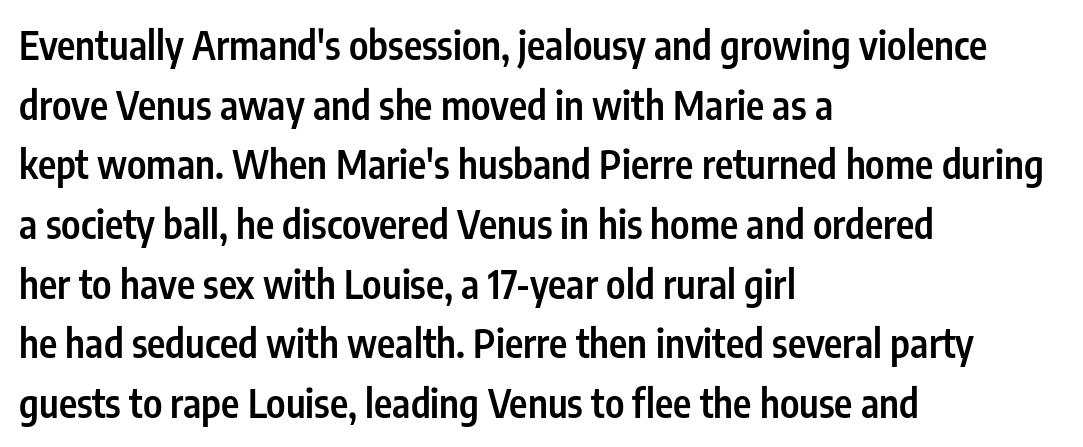
Q: Is the text bold? A: Semi-bold.
Q: Is the text italic (slanted)? A: No, it is upright.
Q: Is the typeface a serif or a sans-serif typeface? A: Sans-serif.
Q: Is the text underlined? A: No.
Q: How is the paragraph aligned? A: Left-aligned.
Q: Is the spacing between letters normal or unusually wide? A: Normal.
Q: Is the spacing between lines tight, normal or loose? A: Normal.
Q: Width (condensed, normal, or wide)? A: Condensed.
Q: Stroke contrast? A: Low.
Q: x-height? A: Medium.
Q: Monospaced? A: No.
